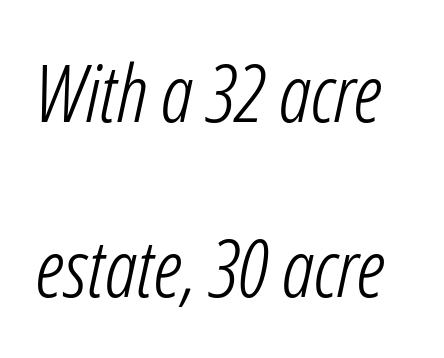
The weight tops out at a normal text grade. Summary of vertical rhythm: relaxed, with wide interline spacing. This sample uses plain, unmodified letter spacing. Just letters on the line, the space beneath them empty. Yep, that's italic — everything's leaning. You could not count columns in this text — the font is proportionally spaced.
